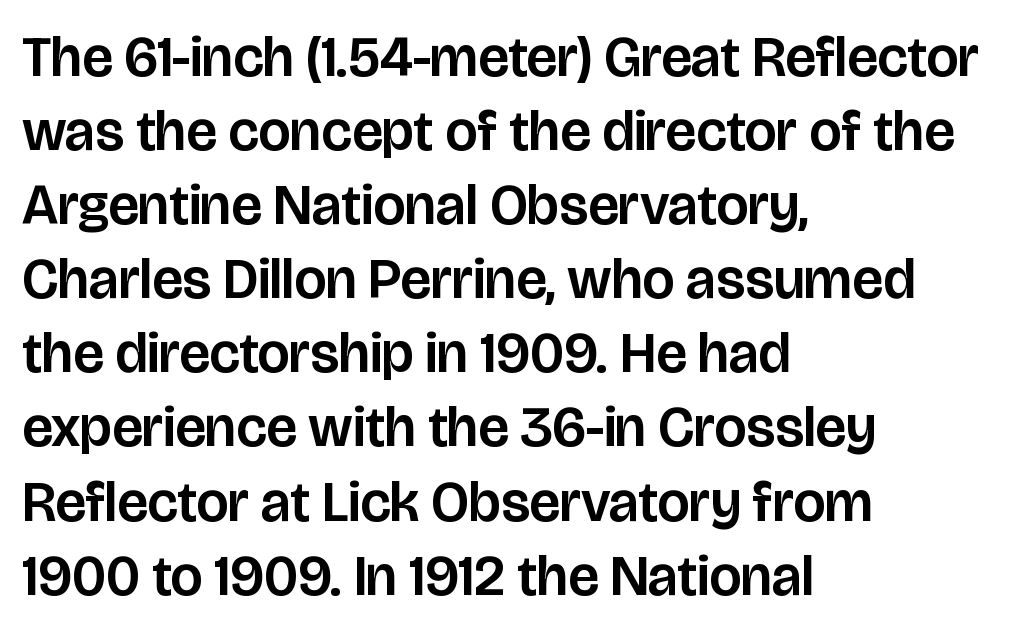
Q: Is the text italic (slanted)? A: No, it is upright.
Q: Is the typeface a serif or a sans-serif typeface? A: Sans-serif.
Q: Is the text underlined? A: No.
Q: How is the paragraph aligned? A: Left-aligned.
Q: Is the spacing between letters normal or unusually wide? A: Normal.
Q: Is the spacing between lines tight, normal or loose? A: Normal.
Q: Width (condensed, normal, or wide)? A: Normal.
Q: Stroke contrast? A: Low.
Q: x-height? A: Large.
Q: Monospaced? A: No.
